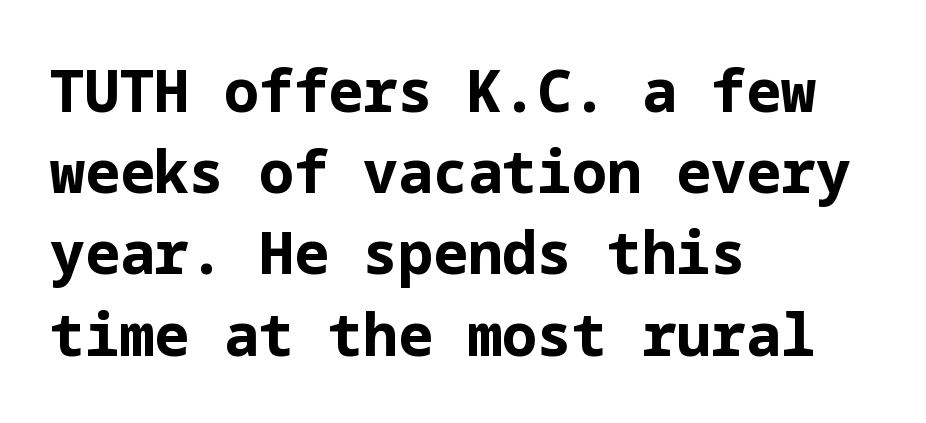
The image shows 58 px bold sans-serif type, upright; set left-aligned, normal line spacing (1.4x), normal letter spacing, not underlined; low stroke contrast and a medium x-height.
